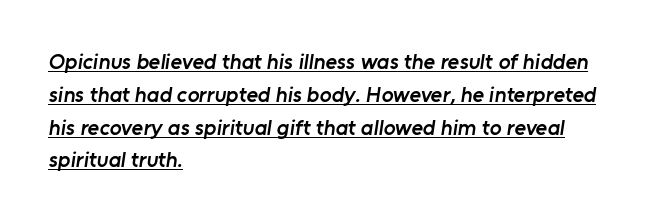
Q: Is the text bold? A: Semi-bold.
Q: Is the text underlined? A: Yes.
Q: How is the paragraph aligned? A: Left-aligned.
Q: Is the spacing between letters normal or unusually wide? A: Normal.
Q: Is the spacing between lines tight, normal or loose? A: Normal.
